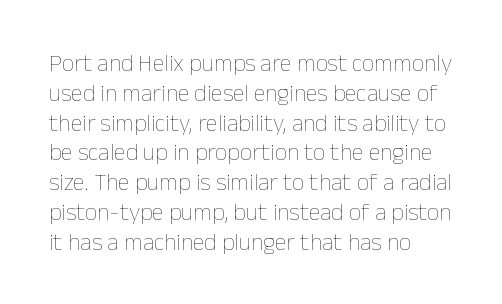
If you drew a line through each stem, it would be perfectly vertical. Tracking value appears to be zero — textbook default spacing. The rag falls on the right side of this text block. The face looks like a standard text weight, possibly lighter. The string is rendered with underlining switched off.
